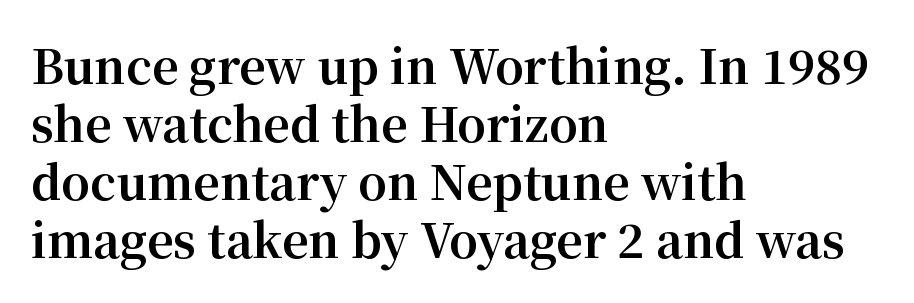
{"serif": "yes", "italic": "no", "bold": "yes", "weight": "bold", "width": "normal", "stroke_contrast": "medium", "x_height": "medium", "monospaced": "no", "underline": "no", "align": "left", "line_spacing": "normal", "line_spacing_ratio": 1.26, "letter_spacing": "normal", "letter_spacing_em": 0.0, "glyph_px": 46}
